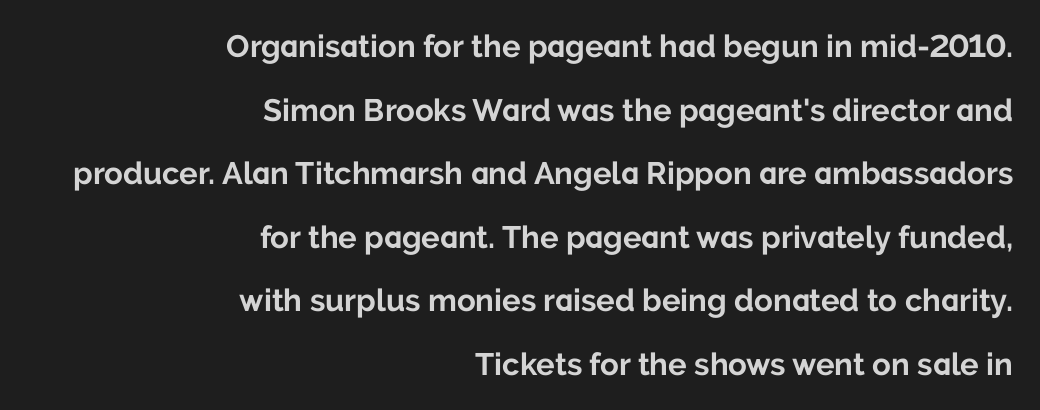
The image shows 31 px bold sans-serif type, upright; set right-aligned, loose line spacing (2.05x), normal letter spacing, not underlined; low stroke contrast and a medium x-height.
